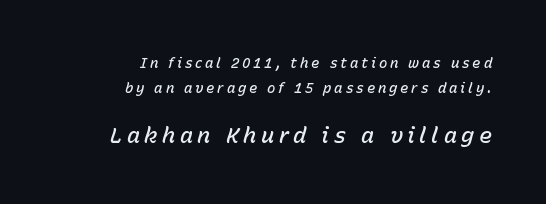
The image shows 22 px text type, italic (leaning right); set right-aligned, line spacing 1.81x, unusually wide letter spacing (+0.2 em), not underlined; the second (bottom) block is 1.57x larger.
